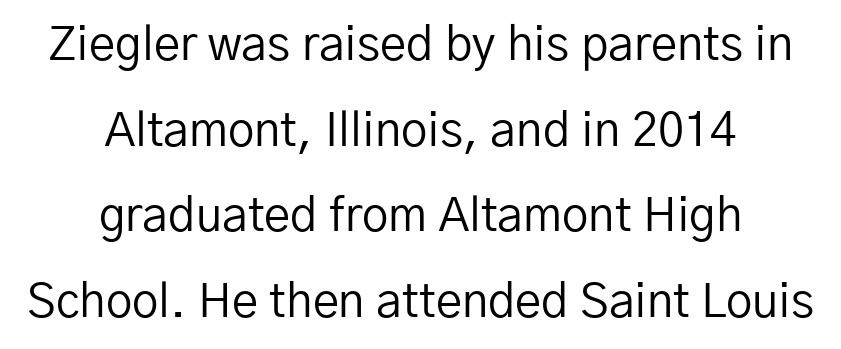
The image shows 47 px regular-weight sans-serif type, upright; set centered, line spacing 1.82x, normal letter spacing, not underlined; low stroke contrast and a medium x-height.
